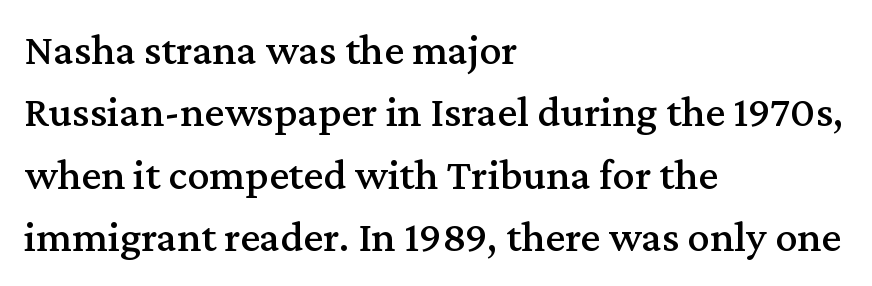
Q: Is the text italic (slanted)? A: No, it is upright.
Q: Is the typeface a serif or a sans-serif typeface? A: Serif.
Q: Is the text underlined? A: No.
Q: How is the paragraph aligned? A: Left-aligned.
Q: Is the spacing between letters normal or unusually wide? A: Normal.
Q: Is the spacing between lines tight, normal or loose? A: Normal.
Q: Width (condensed, normal, or wide)? A: Normal.
Q: Stroke contrast? A: Medium.
Q: x-height? A: Medium.
Q: Monospaced? A: No.
